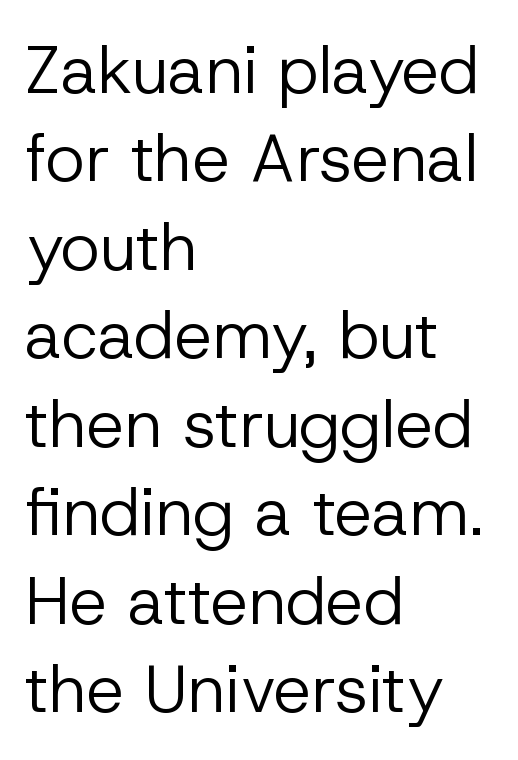
The image shows 67 px regular-weight sans-serif type, upright; set left-aligned, normal line spacing (1.32x), normal letter spacing, not underlined; low stroke contrast and a medium x-height.
